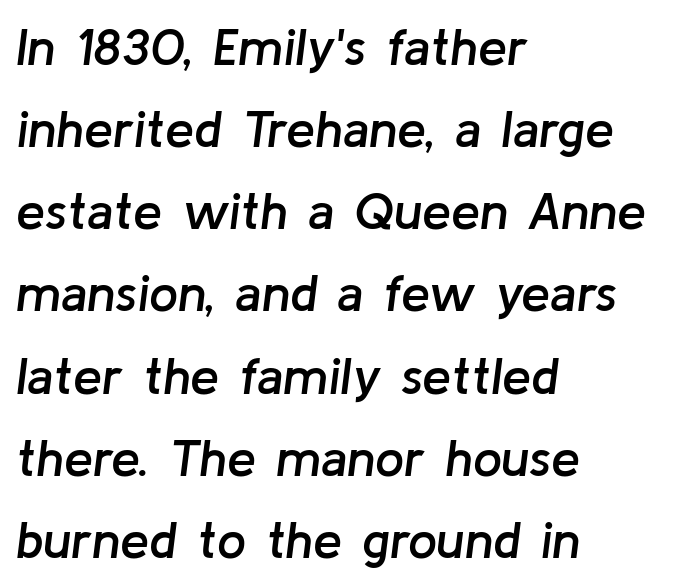
The line-height multiplier appears to be the usual default. I'd describe the lettering as semibold — firm but not a full bold. The rendering keeps characters at their native spacing. Each letter keeps its own natural width here, so spacing adapts to shape. Reading down the block, your eye returns to a fixed left position each line.
